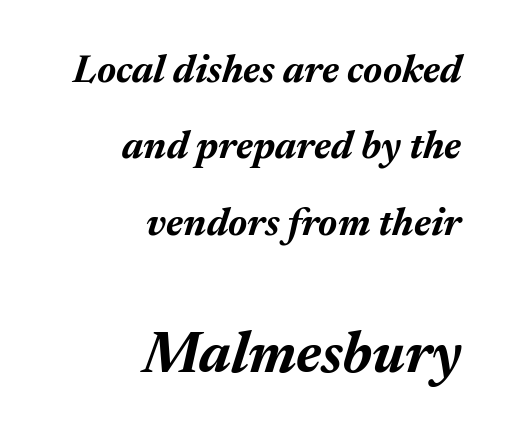
Q: Is the text bold? A: Yes.
Q: Is the text italic (slanted)? A: Yes, it leans right by about 17 degrees.
Q: Is the text underlined? A: No.
Q: How is the paragraph aligned? A: Right-aligned.
Q: Is the spacing between letters normal or unusually wide? A: Normal.
Q: Is the spacing between lines tight, normal or loose? A: Loose.
Q: Which block of text is set in a larger size, the first (top) or the second (bottom)? A: The second (bottom) one.
Q: Width (condensed, normal, or wide)? A: Normal.
Q: Stroke contrast? A: Medium.
Q: x-height? A: Medium.
Q: Monospaced? A: No.
